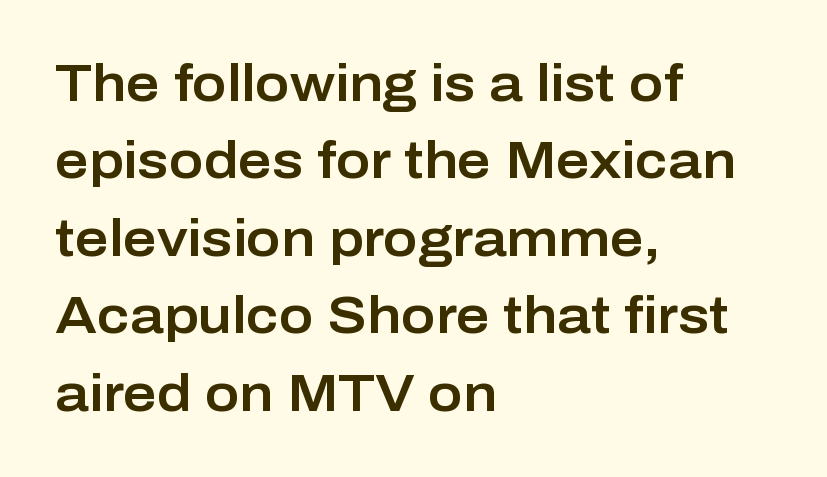
{"serif": "no", "italic": "no", "width": "normal", "stroke_contrast": "low", "x_height": "medium", "monospaced": "no", "underline": "no", "align": "left", "line_spacing": "normal", "line_spacing_ratio": 1.49, "letter_spacing": "normal", "letter_spacing_em": 0.0, "glyph_px": 52}
